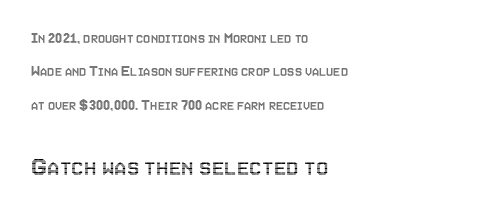
{"italic": "no", "width": "condensed", "x_height": "large", "monospaced": "no", "underline": "no", "align": "left", "line_spacing": "loose", "line_spacing_ratio": 2.09, "letter_spacing": "normal", "letter_spacing_em": 0.0, "larger_block": "second", "size_ratio": 1.75, "glyph_px": 28}
